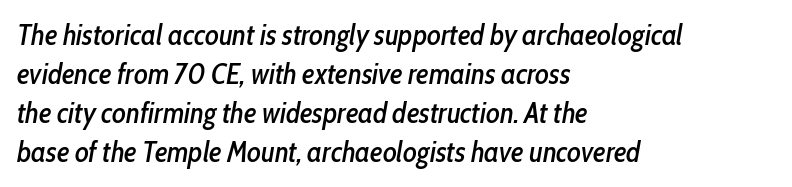
{"italic": "yes", "lean": "right", "slant_degrees": 10, "width": "condensed", "stroke_contrast": "low", "x_height": "medium", "monospaced": "no", "underline": "no", "align": "left", "line_spacing": "normal", "line_spacing_ratio": 1.34, "letter_spacing": "normal", "letter_spacing_em": 0.0, "glyph_px": 29}
